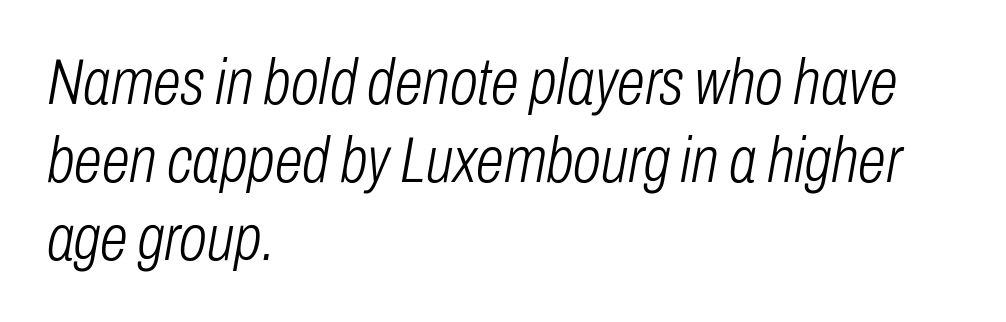
The image shows 64 px light, condensed type, italic (leaning right); set left-aligned, line spacing 1.22x, normal letter spacing, not underlined; low stroke contrast and a medium x-height.
